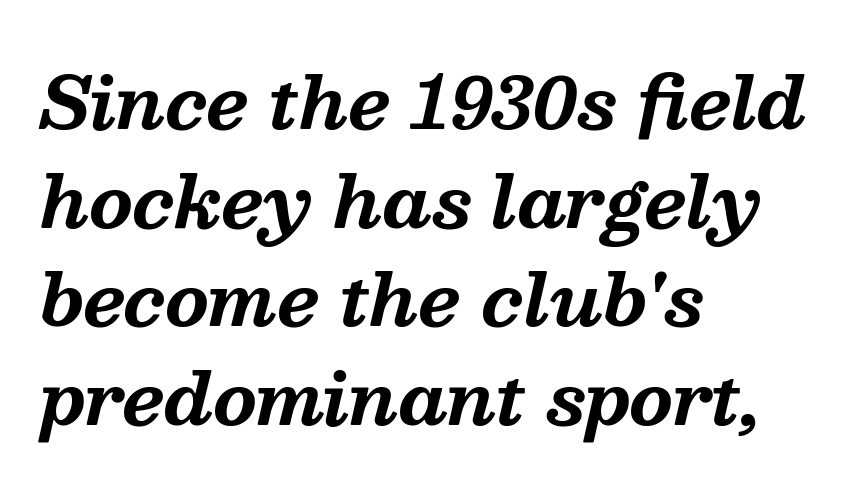
The image shows 70 px bold serif type, italic (leaning right); set left-aligned, normal line spacing (1.41x), normal letter spacing, not underlined; medium stroke contrast and a medium x-height.
